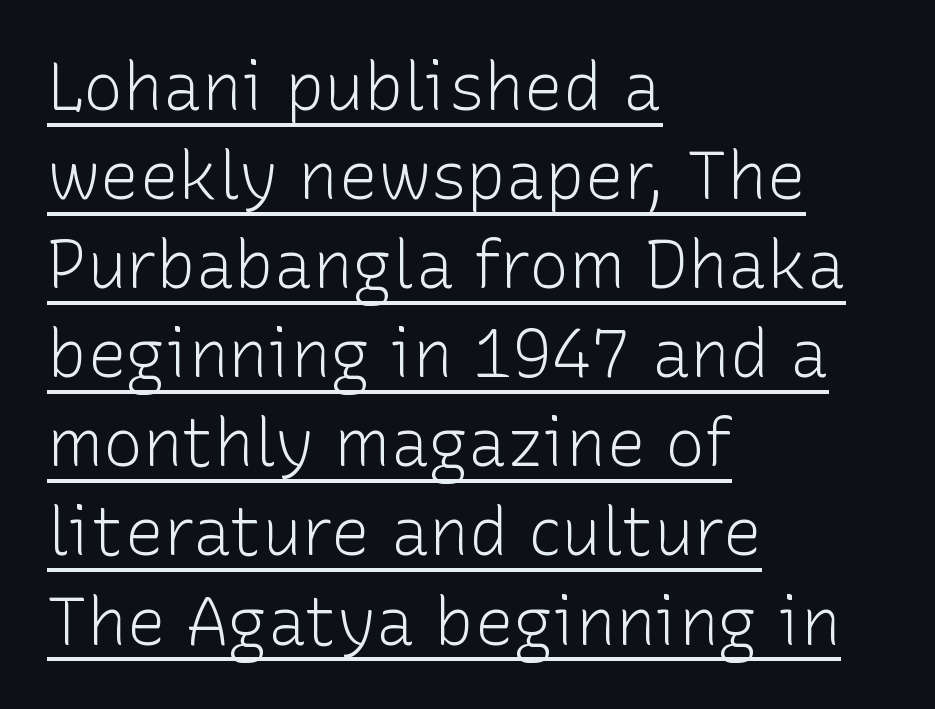
The image shows 66 px light sans-serif type, upright; set left-aligned, normal line spacing (1.35x), normal letter spacing, underlined; low stroke contrast and a medium x-height.
